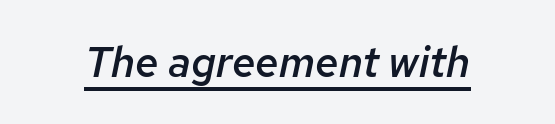
The image shows 42 px semibold type, italic (leaning right); set normal letter spacing, underlined; low stroke contrast and a medium x-height.
